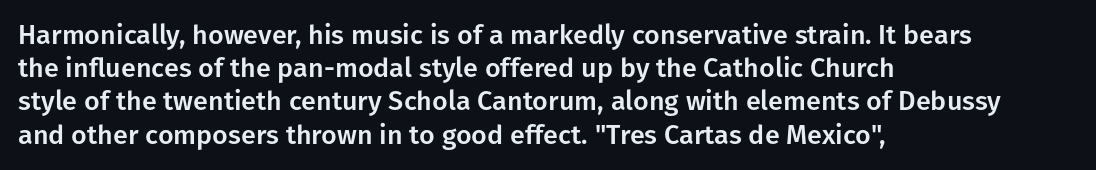
The image shows 27 px text type, upright; set left-aligned, line spacing 1.23x, normal letter spacing, not underlined.
